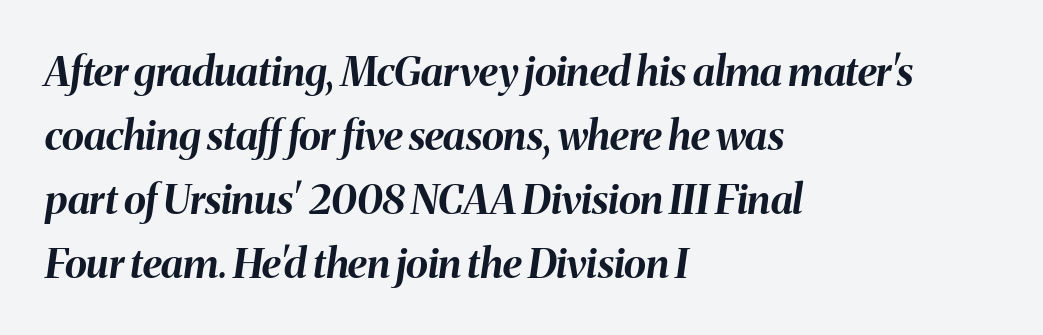
{"italic": "yes", "lean": "right", "slant_degrees": 8, "bold": "yes", "weight": "bold", "width": "normal", "stroke_contrast": "medium", "x_height": "medium", "monospaced": "no", "underline": "no", "align": "left", "line_spacing": "normal", "line_spacing_ratio": 1.56, "letter_spacing": "normal", "letter_spacing_em": 0.0, "glyph_px": 41}
